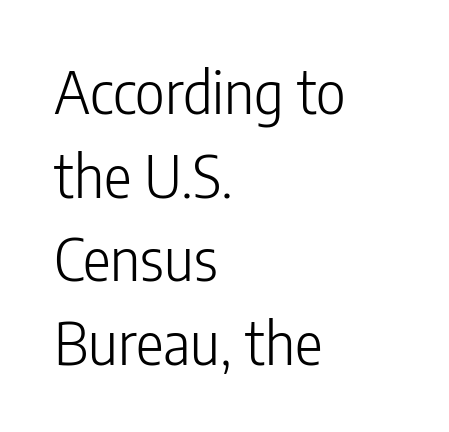
{"serif": "no", "italic": "no", "bold": "no", "weight": "light", "width": "condensed", "stroke_contrast": "low", "x_height": "medium", "monospaced": "no", "underline": "no", "align": "left", "line_spacing": "normal", "line_spacing_ratio": 1.44, "letter_spacing": "normal", "letter_spacing_em": 0.0, "glyph_px": 58}
